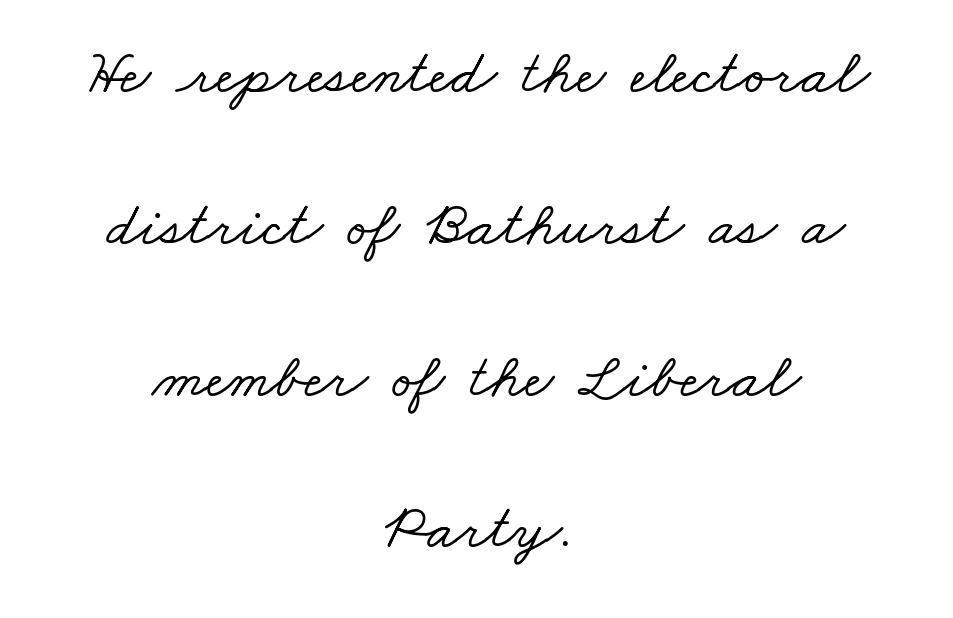
This sample uses plain, unmodified letter spacing. These lines are centered, leaving both edges ragged. This sample trades compactness for vertical openness between lines. Here the designer chose a conventional face with non-uniform glyph widths.
